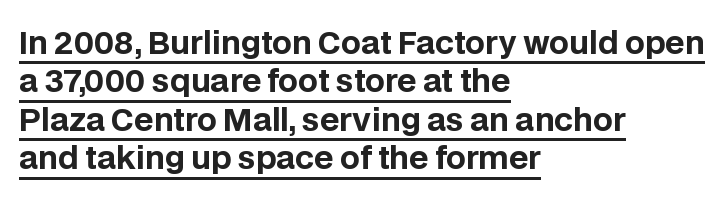
The typeface chosen for these lines omits serifs. This is heavy type, rendered in bold. Horizontally, the lines are justified to the leading edge only. The passage shown has conventional tracking throughout.
